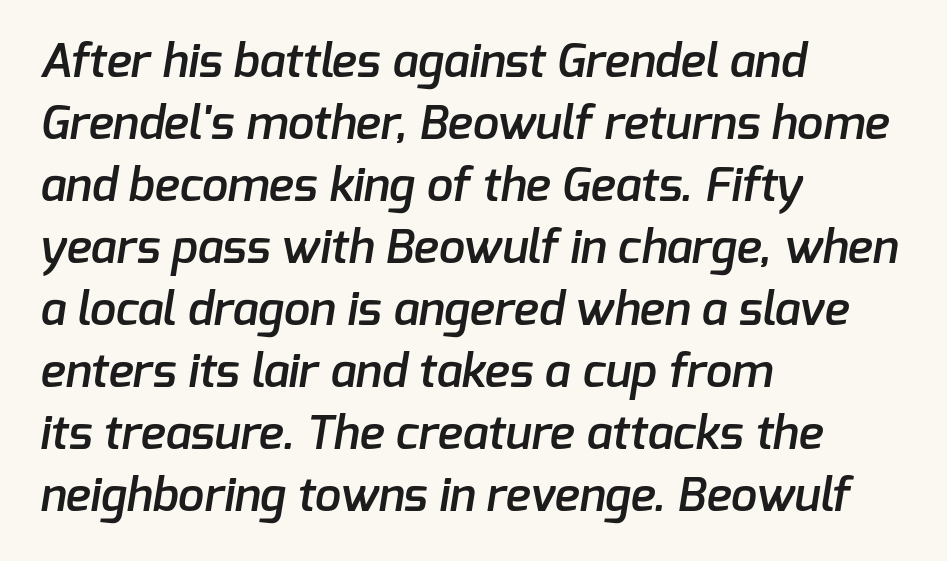
{"serif": "no", "bold": "semi", "weight": "semibold", "width": "normal", "stroke_contrast": "low", "x_height": "medium", "monospaced": "no", "underline": "no", "align": "left", "line_spacing": "normal", "line_spacing_ratio": 1.32, "letter_spacing": "normal", "letter_spacing_em": 0.0, "glyph_px": 47}
